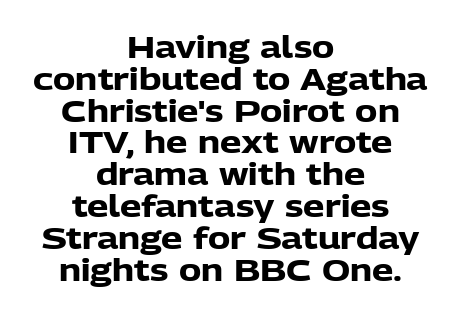
Nothing unusual about the tracking: characters are spaced as the font intends. Notice how thick the strokes are: this is what a full bold looks like. To sum up the face: it is a sans, with no serifs. In terms of leading, this rendering errs on the cramped side.
